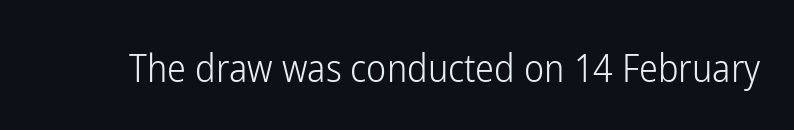
{"serif": "no", "italic": "no", "bold": "no", "weight": "light", "width": "condensed", "stroke_contrast": "low", "x_height": "medium", "monospaced": "no", "underline": "no", "letter_spacing": "normal", "letter_spacing_em": 0.0, "glyph_px": 38}
